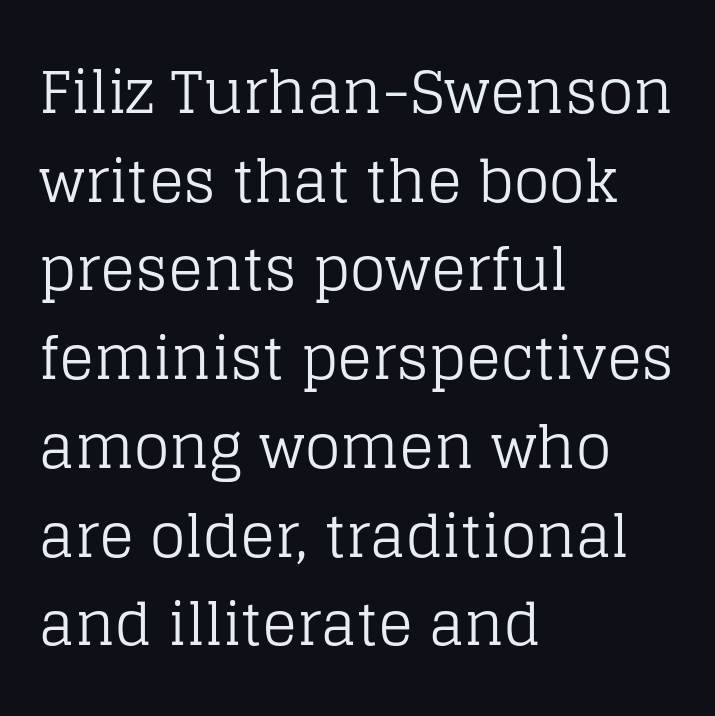
{"serif": "yes", "italic": "no", "bold": "no", "weight": "regular", "width": "normal", "stroke_contrast": "low", "x_height": "large", "monospaced": "no", "underline": "no", "align": "left", "line_spacing": "normal", "line_spacing_ratio": 1.53, "letter_spacing": "normal", "letter_spacing_em": 0.0, "glyph_px": 58}
